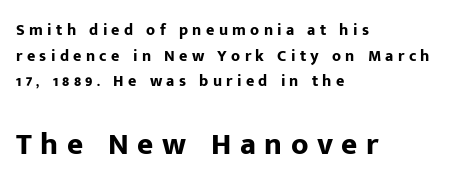
{"serif": "no", "italic": "no", "bold": "yes", "weight": "bold", "width": "normal", "stroke_contrast": "low", "x_height": "medium", "monospaced": "no", "underline": "no", "align": "left", "line_spacing": "normal", "line_spacing_ratio": 1.6, "letter_spacing": "wide", "letter_spacing_em": 0.27, "larger_block": "second", "size_ratio": 1.94, "glyph_px": 31}
